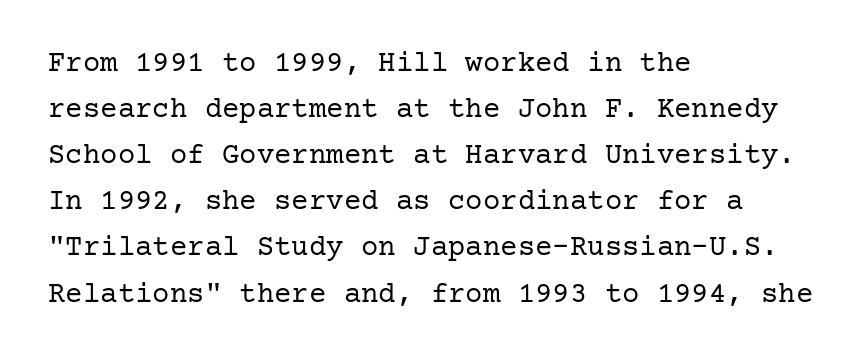
The image shows 29 px regular-weight serif type, upright; set left-aligned, normal line spacing (1.59x), normal letter spacing, not underlined; low stroke contrast and a medium x-height.
